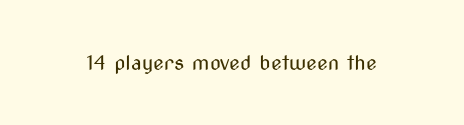
Posture: upright roman. Short note: letters normally spaced. The weight would be labelled regular, book, light, or lighter still. Lines of text with bare space underneath.
